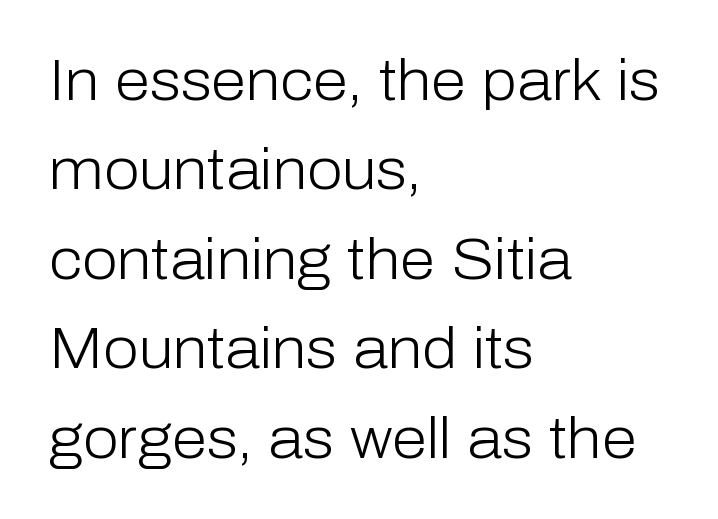
{"serif": "no", "italic": "no", "bold": "no", "weight": "light", "width": "normal", "stroke_contrast": "low", "x_height": "medium", "monospaced": "no", "underline": "no", "align": "left", "line_spacing": "normal", "line_spacing_ratio": 1.57, "letter_spacing": "normal", "letter_spacing_em": 0.0, "glyph_px": 57}
